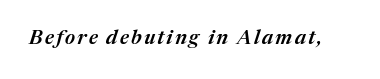
Q: Is the text bold? A: Semi-bold.
Q: Is the text italic (slanted)? A: Yes, it leans right by about 17 degrees.
Q: Is the text underlined? A: No.
